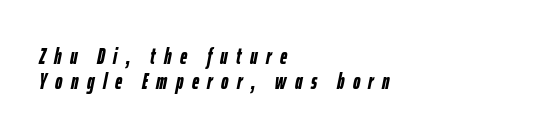
Q: Is the text bold? A: Yes.
Q: Is the text italic (slanted)? A: Yes, it leans right by about 12 degrees.
Q: Is the text underlined? A: No.
Q: How is the paragraph aligned? A: Left-aligned.
Q: Is the spacing between letters normal or unusually wide? A: Unusually wide.
Q: Is the spacing between lines tight, normal or loose? A: Tight.
